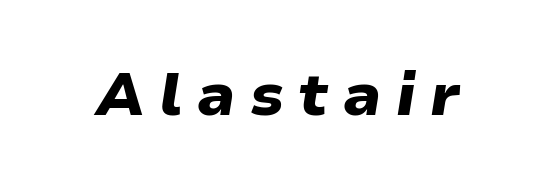
Slant detected: the letters are inclined. Someone cranked the tracking dial way up on this one. Underline: absent. What weight is shown? A full bold with thick strokes. This sample has the flowing, uneven cadence of proportional lettering.
